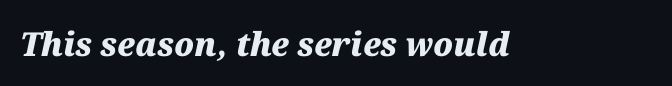
Q: Is the text bold? A: Yes.
Q: Is the text italic (slanted)? A: Yes, it leans right by about 12 degrees.
Q: Is the text underlined? A: No.
Q: Is the spacing between letters normal or unusually wide? A: Normal.
Q: Width (condensed, normal, or wide)? A: Normal.
Q: Stroke contrast? A: Medium.
Q: x-height? A: Medium.
Q: Monospaced? A: No.
